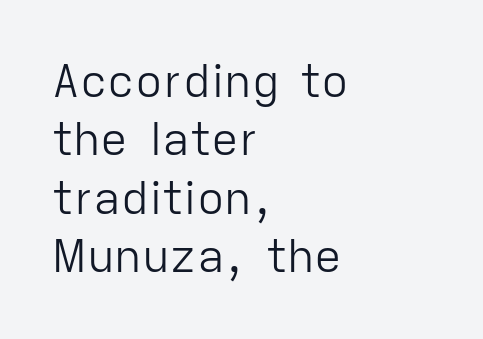
The image shows 46 px light sans-serif type, upright; set left-aligned, normal line spacing (1.27x), normal letter spacing, not underlined; low stroke contrast and a medium x-height.
